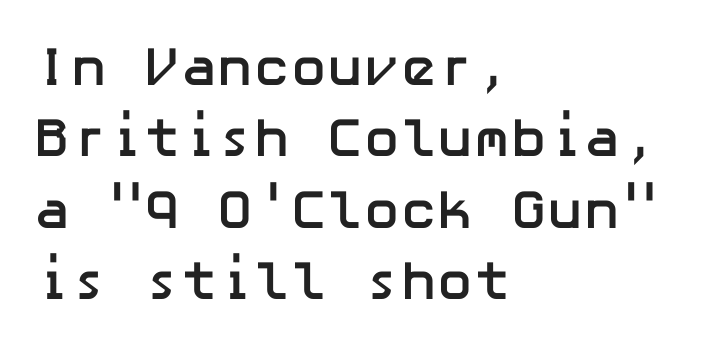
{"serif": "no", "italic": "no", "bold": "yes", "weight": "semibold", "width": "normal", "stroke_contrast": "low", "x_height": "medium", "underline": "no", "align": "left", "line_spacing": "normal", "line_spacing_ratio": 1.3, "letter_spacing": "normal", "letter_spacing_em": 0.0, "glyph_px": 55}
